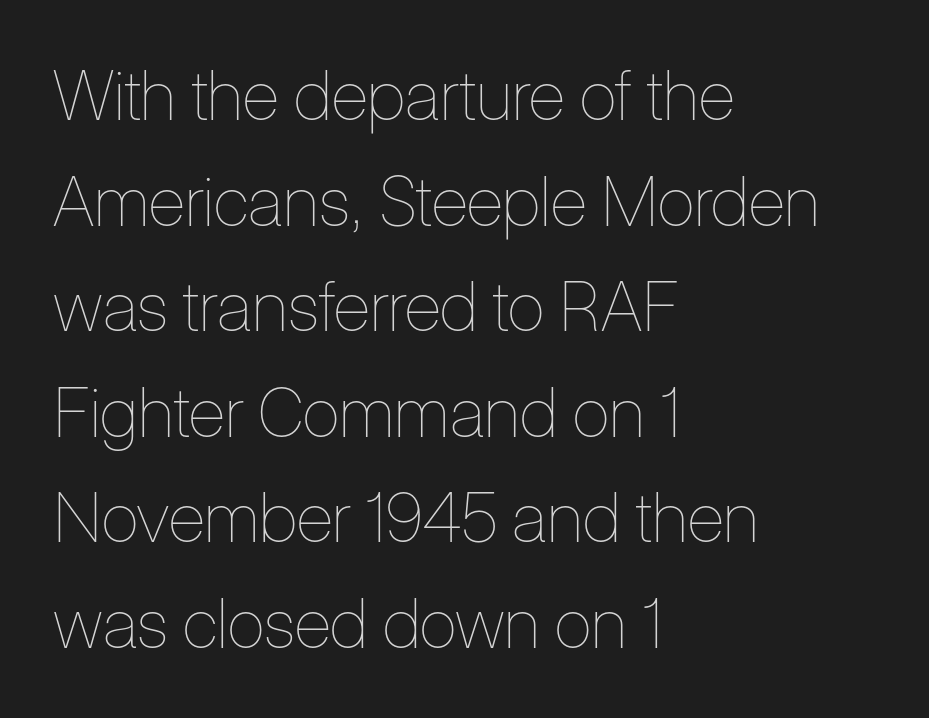
The image shows 69 px thin, condensed type, upright; set left-aligned, normal line spacing (1.53x), normal letter spacing, not underlined; low stroke contrast and a medium x-height.
